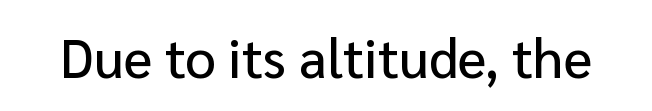
{"serif": "no", "italic": "no", "width": "normal", "stroke_contrast": "low", "x_height": "medium", "monospaced": "no", "underline": "no", "letter_spacing": "normal", "letter_spacing_em": 0.0, "glyph_px": 54}
